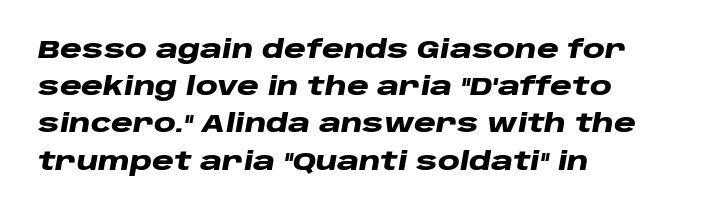
Yep, that's italic — everything's leaning. These words are printed bold, with thick strokes throughout. Where is the straight margin? On the left. There is no visible air inserted between adjacent glyphs. This block has exactly the height ordinary leading produces.
